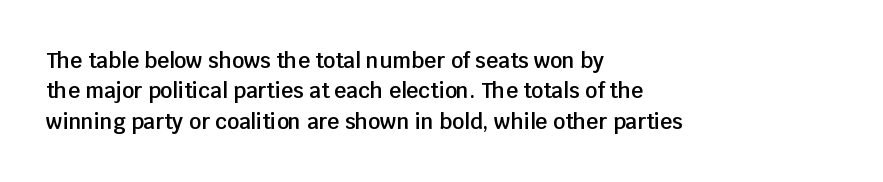
Q: Is the text bold? A: Semi-bold.
Q: Is the text italic (slanted)? A: No, it is upright.
Q: Is the text underlined? A: No.
Q: How is the paragraph aligned? A: Left-aligned.
Q: Is the spacing between letters normal or unusually wide? A: Normal.
Q: Is the spacing between lines tight, normal or loose? A: Normal.
